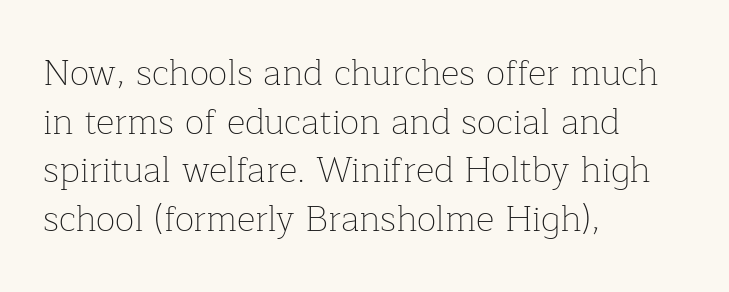
The specimen omits any rule beneath the text block's lines. Caption: face not bold, strokes unweighted. The type sits square on the baseline with zero lean. The lines are quadded left. These lines are rendered in a variable-pitch font.
